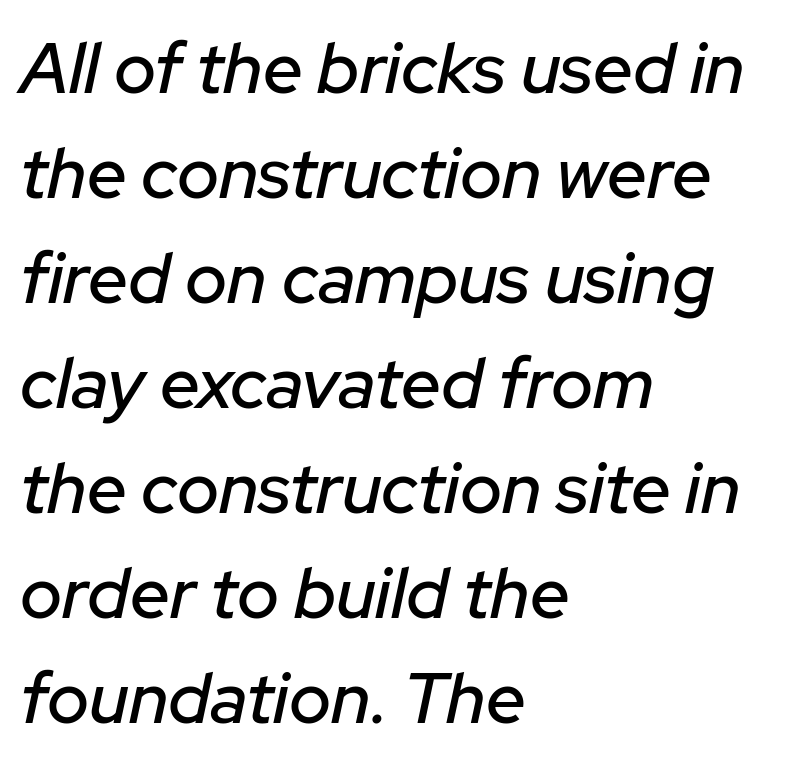
Q: Is the text italic (slanted)? A: Yes, it leans right by about 12 degrees.
Q: Is the text underlined? A: No.
Q: How is the paragraph aligned? A: Left-aligned.
Q: Is the spacing between letters normal or unusually wide? A: Normal.
Q: Is the spacing between lines tight, normal or loose? A: Normal.
Q: Width (condensed, normal, or wide)? A: Normal.
Q: Stroke contrast? A: Low.
Q: x-height? A: Medium.
Q: Monospaced? A: No.
